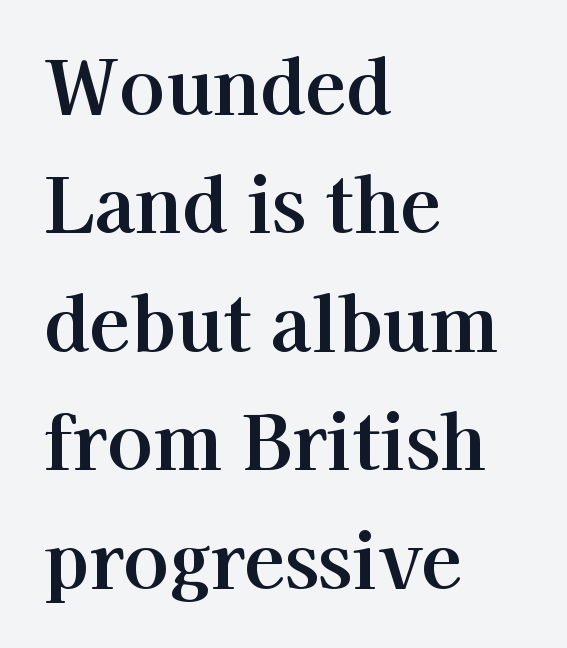
{"serif": "yes", "italic": "no", "width": "normal", "stroke_contrast": "high", "x_height": "medium", "monospaced": "no", "underline": "no", "align": "left", "line_spacing": "normal", "line_spacing_ratio": 1.58, "letter_spacing": "normal", "letter_spacing_em": 0.0, "glyph_px": 75}
